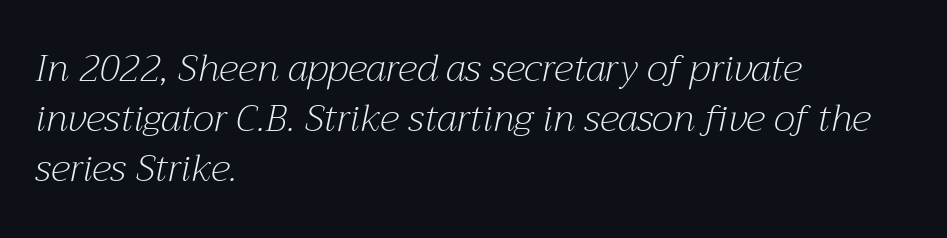
{"serif": "yes", "italic": "yes", "lean": "right", "slant_degrees": 12, "bold": "no", "weight": "light", "width": "normal", "stroke_contrast": "medium", "x_height": "medium", "monospaced": "no", "underline": "no", "align": "left", "line_spacing": "normal", "line_spacing_ratio": 1.32, "letter_spacing": "normal", "letter_spacing_em": 0.0, "glyph_px": 38}
